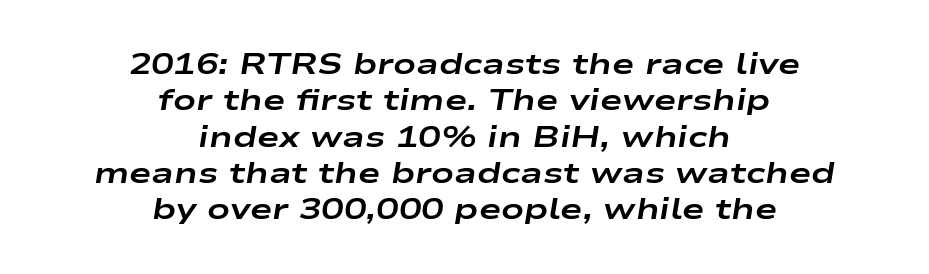
{"italic": "yes", "lean": "right", "slant_degrees": 9, "bold": "yes", "weight": "bold", "width": "wide", "stroke_contrast": "low", "x_height": "medium", "monospaced": "no", "underline": "no", "align": "center", "line_spacing_ratio": 1.21, "letter_spacing": "normal", "letter_spacing_em": 0.0, "glyph_px": 30}
